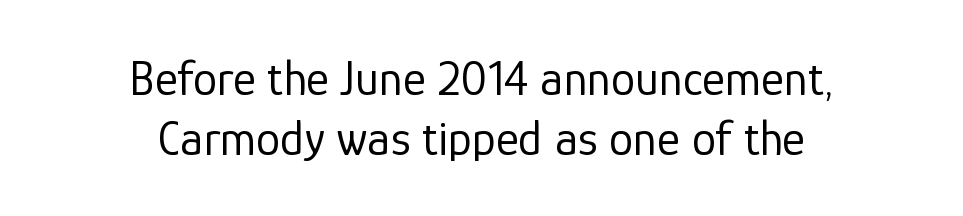
Q: Is the text bold? A: No.
Q: Is the text italic (slanted)? A: No, it is upright.
Q: Is the typeface a serif or a sans-serif typeface? A: Sans-serif.
Q: Is the text underlined? A: No.
Q: How is the paragraph aligned? A: Centered.
Q: Is the spacing between letters normal or unusually wide? A: Normal.
Q: Width (condensed, normal, or wide)? A: Normal.
Q: Stroke contrast? A: Low.
Q: x-height? A: Medium.
Q: Monospaced? A: No.
